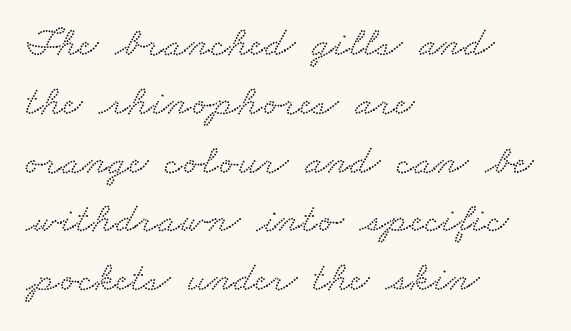
Observe the ordinary spacing: letters are neighbours, not strangers. Spacing verdict: proportional, widths tailored to each character. Is there much room between lines? A standard amount, neither cramped nor airy. The rendering anchors every line to the left-hand side. A bare baseline throughout the passage. Classification — serif.
